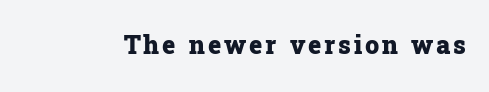
{"italic": "no", "bold": "yes", "underline": "no", "glyph_px": 25}
